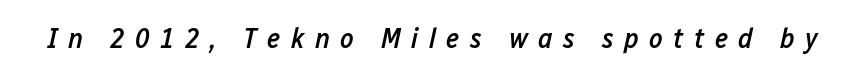
Q: Is the text bold? A: Semi-bold.
Q: Is the text italic (slanted)? A: Yes, it leans right by about 12 degrees.
Q: Is the text underlined? A: No.
Q: Is the spacing between letters normal or unusually wide? A: Unusually wide.
Q: Width (condensed, normal, or wide)? A: Condensed.
Q: Stroke contrast? A: Low.
Q: x-height? A: Medium.
Q: Monospaced? A: No.
